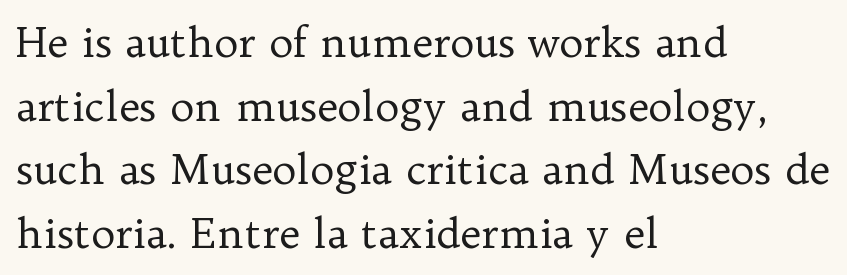
Q: Is the text bold? A: No.
Q: Is the text italic (slanted)? A: No, it is upright.
Q: Is the typeface a serif or a sans-serif typeface? A: Serif.
Q: Is the text underlined? A: No.
Q: How is the paragraph aligned? A: Left-aligned.
Q: Is the spacing between letters normal or unusually wide? A: Normal.
Q: Is the spacing between lines tight, normal or loose? A: Normal.
Q: Width (condensed, normal, or wide)? A: Normal.
Q: Stroke contrast? A: Low.
Q: x-height? A: Medium.
Q: Monospaced? A: No.
